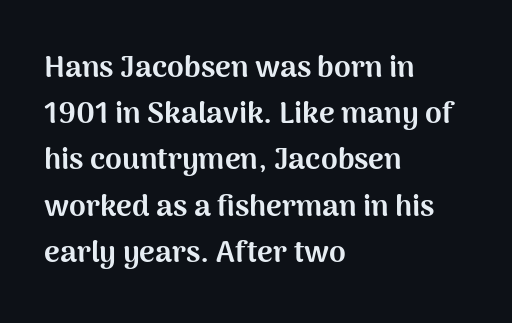
{"serif": "no", "italic": "no", "bold": "yes", "weight": "bold", "width": "normal", "stroke_contrast": "medium", "x_height": "medium", "monospaced": "no", "underline": "no", "align": "left", "line_spacing": "normal", "line_spacing_ratio": 1.54, "letter_spacing": "normal", "letter_spacing_em": 0.0, "glyph_px": 30}
